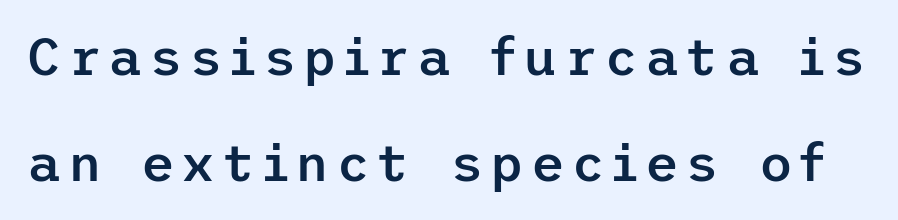
The image shows 52 px semibold sans-serif type, upright; set loose line spacing (2.03x), not underlined; low stroke contrast and a medium x-height.
